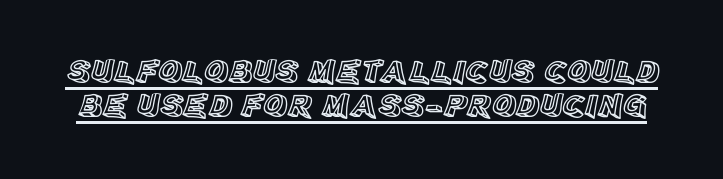
{"width": "normal", "x_height": "large", "monospaced": "no", "underline": "yes", "line_spacing": "tight", "line_spacing_ratio": 1.04, "letter_spacing": "normal", "letter_spacing_em": 0.0, "glyph_px": 33}
